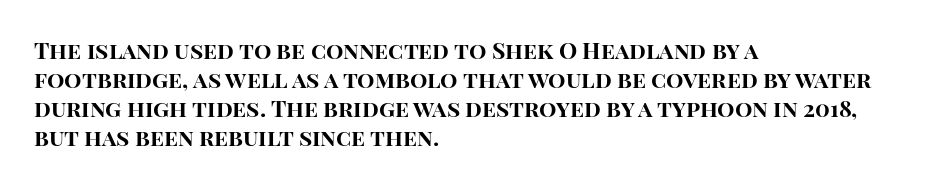
Q: Is the text bold? A: Yes.
Q: Is the text italic (slanted)? A: No, it is upright.
Q: Is the text underlined? A: No.
Q: How is the paragraph aligned? A: Left-aligned.
Q: Is the spacing between letters normal or unusually wide? A: Normal.
Q: Is the spacing between lines tight, normal or loose? A: Normal.
